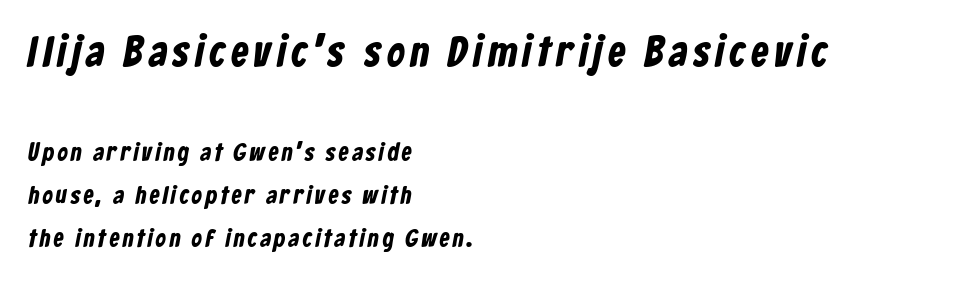
{"serif": "no", "bold": "yes", "weight": "bold", "width": "condensed", "stroke_contrast": "low", "x_height": "medium", "monospaced": "no", "underline": "no", "align": "left", "line_spacing_ratio": 1.73, "larger_block": "first", "size_ratio": 1.72, "glyph_px": 43}
